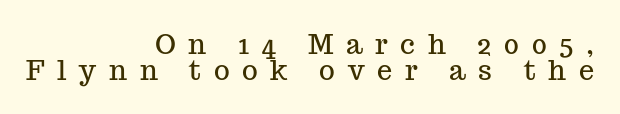
Q: Is the text italic (slanted)? A: No, it is upright.
Q: Is the text underlined? A: No.
Q: How is the paragraph aligned? A: Right-aligned.
Q: Is the spacing between letters normal or unusually wide? A: Unusually wide.
Q: Is the spacing between lines tight, normal or loose? A: Tight.
